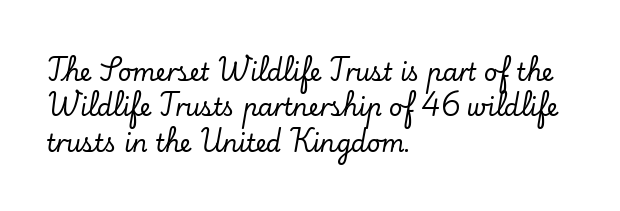
The passage shown stacks its lines at a standard gap. No extra tracking has been applied to these lines. Compared with a centered layout, this one pins lines to the left instead. The area under the type is left untouched.
